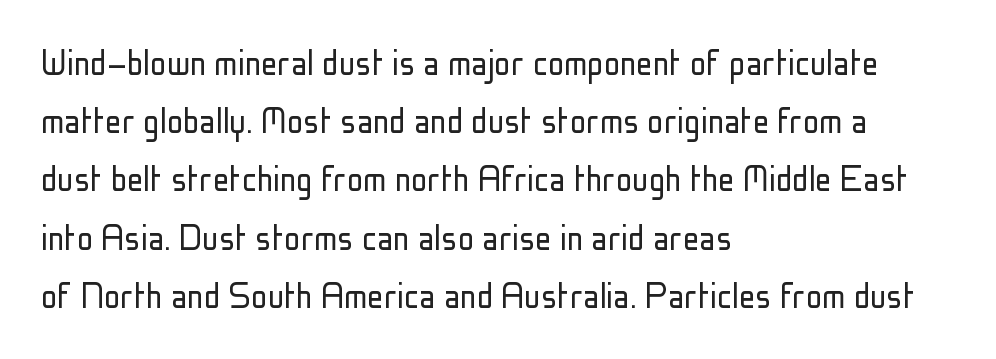
Q: Is the text bold? A: No.
Q: Is the text italic (slanted)? A: No, it is upright.
Q: Is the typeface a serif or a sans-serif typeface? A: Sans-serif.
Q: Is the text underlined? A: No.
Q: How is the paragraph aligned? A: Left-aligned.
Q: Is the spacing between letters normal or unusually wide? A: Normal.
Q: Is the spacing between lines tight, normal or loose? A: Normal.
Q: Width (condensed, normal, or wide)? A: Condensed.
Q: Stroke contrast? A: Low.
Q: x-height? A: Medium.
Q: Monospaced? A: No.
